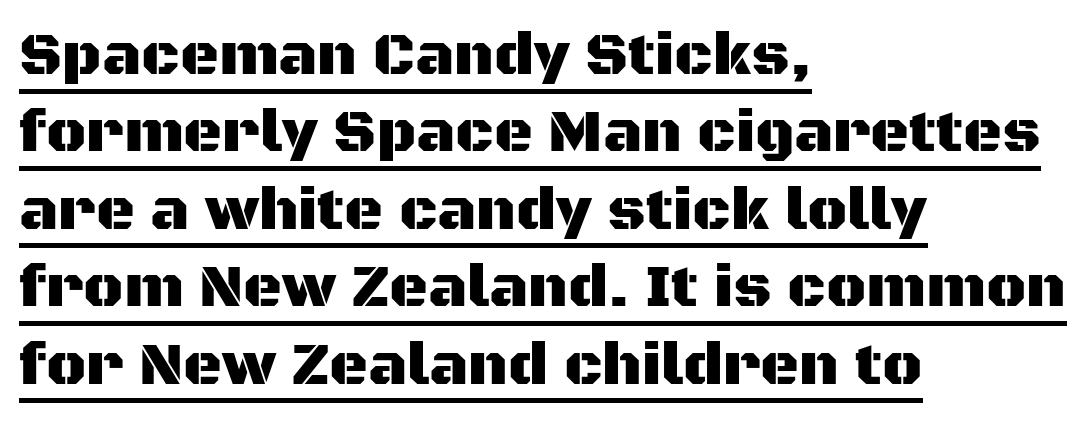
{"serif": "no", "italic": "no", "width": "normal", "stroke_contrast": "medium", "x_height": "large", "monospaced": "no", "underline": "yes", "align": "left", "line_spacing": "normal", "line_spacing_ratio": 1.29, "letter_spacing": "normal", "letter_spacing_em": 0.0, "glyph_px": 60}
